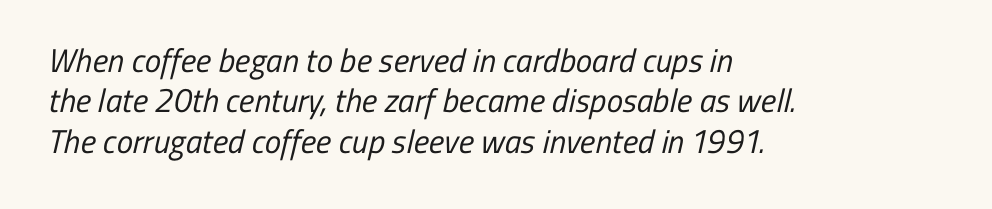
{"serif": "no", "bold": "no", "weight": "regular", "width": "condensed", "stroke_contrast": "low", "x_height": "medium", "monospaced": "no", "underline": "no", "align": "left", "line_spacing_ratio": 1.22, "letter_spacing": "normal", "letter_spacing_em": 0.0, "glyph_px": 33}
